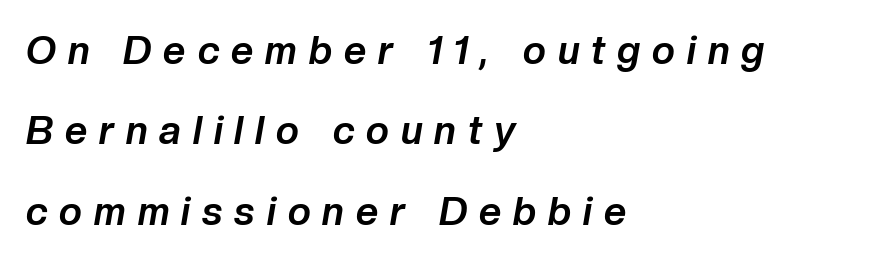
The image shows 39 px bold type, italic (leaning right); set left-aligned, loose line spacing (2.06x), unusually wide letter spacing (+0.31 em), not underlined; low stroke contrast and a medium x-height.
